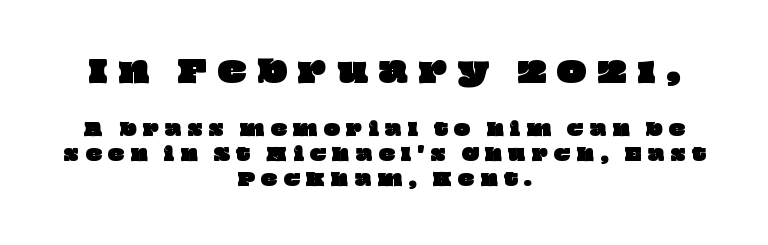
Q: Is the text underlined? A: No.
Q: How is the paragraph aligned? A: Centered.
Q: Is the spacing between letters normal or unusually wide? A: Unusually wide.
Q: Is the spacing between lines tight, normal or loose? A: Normal.
Q: Which block of text is set in a larger size, the first (top) or the second (bottom)? A: The first (top) one.
Q: Width (condensed, normal, or wide)? A: Wide.
Q: Stroke contrast? A: Low.
Q: x-height? A: Large.
Q: Monospaced? A: No.
